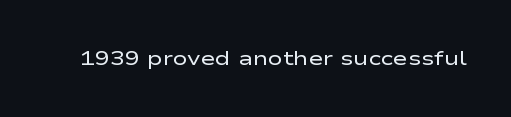
{"italic": "no", "bold": "no", "underline": "no", "letter_spacing": "normal", "letter_spacing_em": 0.0, "glyph_px": 20}
